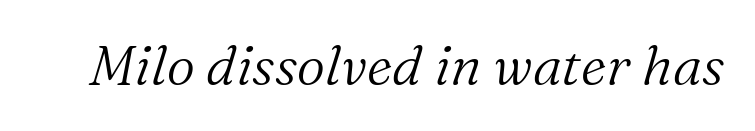
{"serif": "yes", "italic": "yes", "lean": "right", "slant_degrees": 16, "bold": "no", "weight": "light", "width": "normal", "stroke_contrast": "medium", "x_height": "medium", "monospaced": "no", "underline": "no", "letter_spacing": "normal", "letter_spacing_em": 0.0, "glyph_px": 55}
